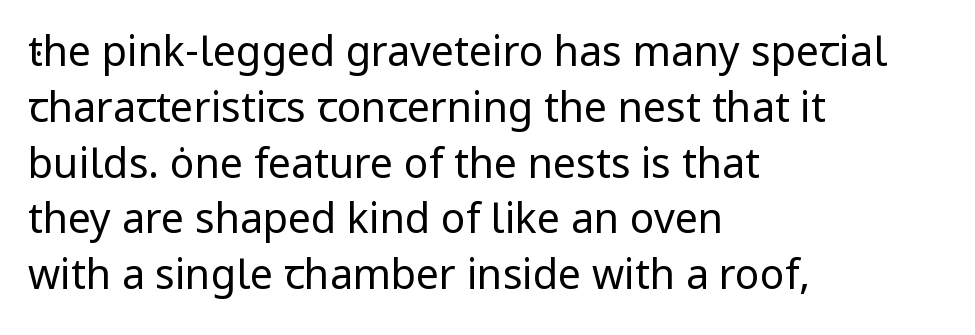
When letters stand straight like this, we call the style roman or upright. The letterforms sit at book weight or below. Note the varied advance widths — an 'i' is clearly narrower than an 'm'. The lines sit at an ordinary, default distance from one another.
